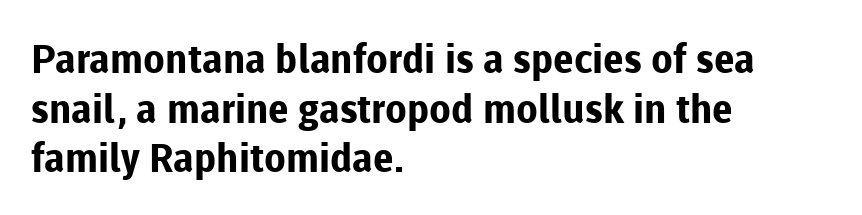
Q: Is the text bold? A: Yes.
Q: Is the text italic (slanted)? A: No, it is upright.
Q: Is the typeface a serif or a sans-serif typeface? A: Sans-serif.
Q: Is the text underlined? A: No.
Q: How is the paragraph aligned? A: Left-aligned.
Q: Is the spacing between letters normal or unusually wide? A: Normal.
Q: Width (condensed, normal, or wide)? A: Normal.
Q: Stroke contrast? A: Low.
Q: x-height? A: Medium.
Q: Monospaced? A: No.
